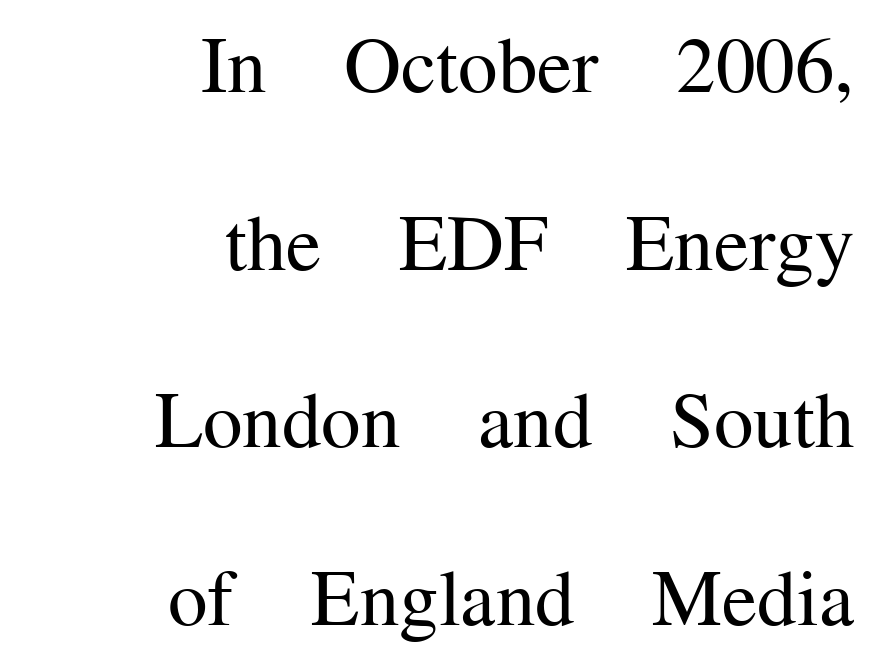
The image shows 79 px regular-weight serif type, upright; set right-aligned, loose line spacing (2.25x), normal letter spacing, not underlined; medium stroke contrast and a medium x-height.
